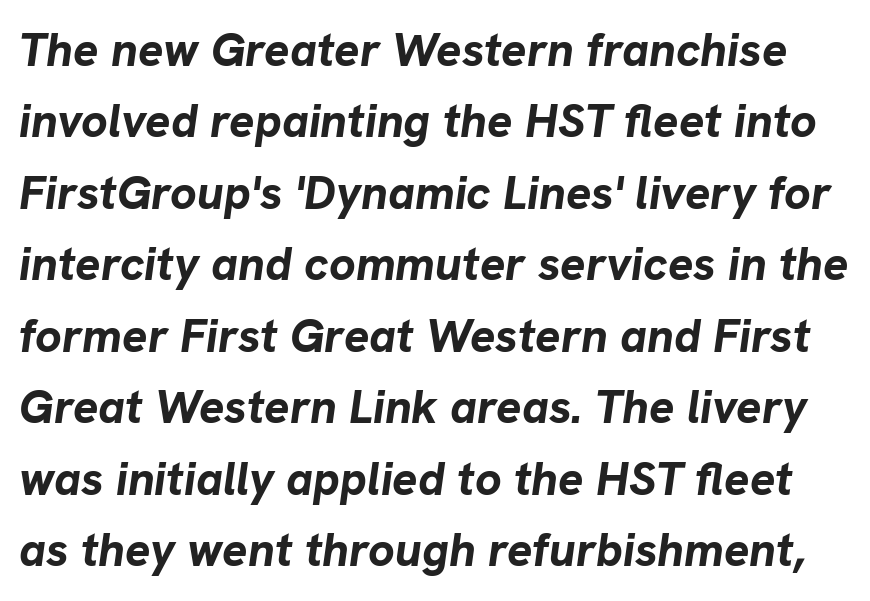
{"italic": "yes", "lean": "right", "slant_degrees": 8, "bold": "yes", "weight": "bold", "width": "normal", "stroke_contrast": "low", "x_height": "medium", "monospaced": "no", "underline": "no", "line_spacing": "normal", "line_spacing_ratio": 1.52, "letter_spacing": "normal", "letter_spacing_em": 0.0, "glyph_px": 47}
